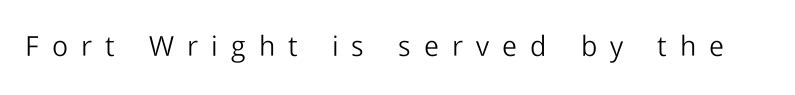
Nothing sits at the stroke ends, so this counts as sans-serif. The area under the type is left untouched. A typesetter would call this proportional, since set widths differ per character. A typesetter would mark this as roman, not italic. Heaviness? Minimal to ordinary, like unemphasized prose. Here the glyphs are tracked loosely, breaking word shapes into spaced letters.
